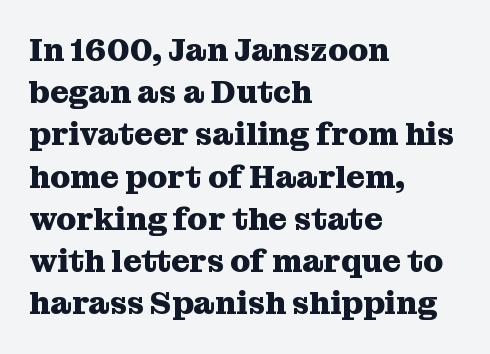
Q: Is the text bold? A: Yes.
Q: Is the text italic (slanted)? A: No, it is upright.
Q: Is the typeface a serif or a sans-serif typeface? A: Serif.
Q: Is the text underlined? A: No.
Q: How is the paragraph aligned? A: Left-aligned.
Q: Is the spacing between letters normal or unusually wide? A: Normal.
Q: Is the spacing between lines tight, normal or loose? A: Normal.
Q: Width (condensed, normal, or wide)? A: Normal.
Q: Stroke contrast? A: Medium.
Q: x-height? A: Medium.
Q: Monospaced? A: No.
